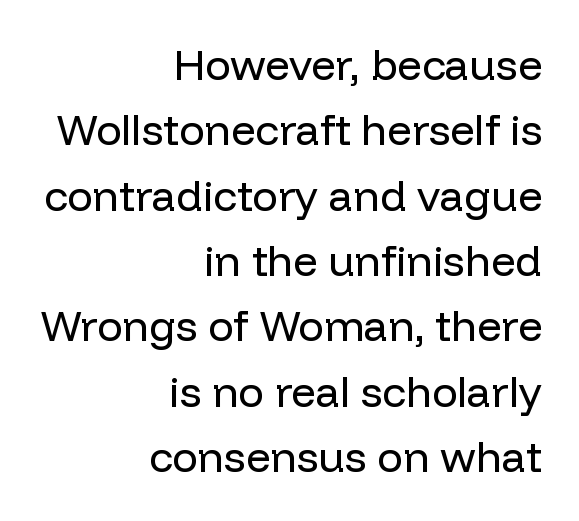
Reading down the column, the eye jumps a familiar distance to each next line. Layout note: lines flush right. In terms of letterspacing, this is plain default setting. The specimen reads as upright at a glance. Unmarked baselines from the first word to the last. Stems and bowls with no extra thickness — not bold.
